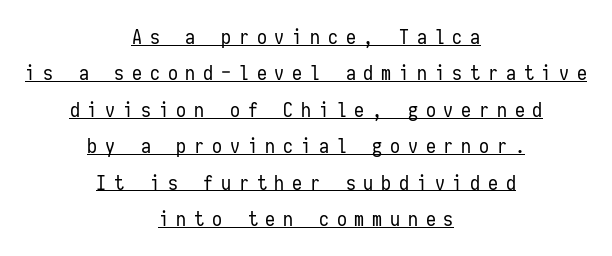
The passage shown is not bold in any degree. Is the letter spacing exaggerated? Yes — the characters are pushed far apart. The typography opts for an upright posture over an oblique one. The face used here appears with an underline applied. Casual observation: everything's sitting right in the middle.
